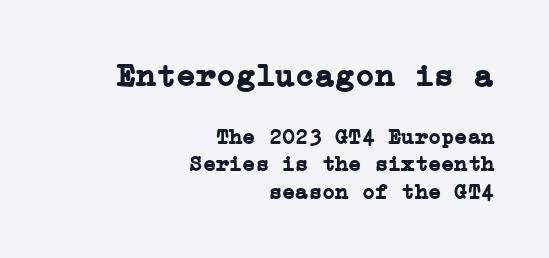
The image shows 33 px semibold serif type, upright; set right-aligned, normal line spacing (1.25x), normal letter spacing, not underlined; the first (top) block is 1.5x larger; low stroke contrast and a medium x-height.
